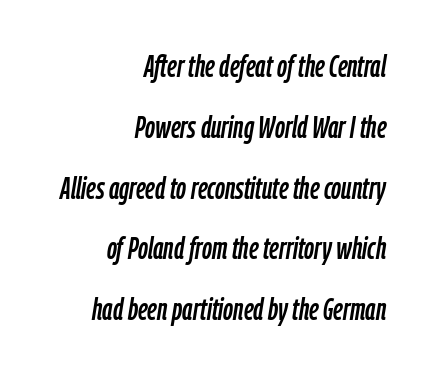
The image shows 31 px condensed type, italic (leaning right); set right-aligned, loose line spacing (1.96x), normal letter spacing, not underlined; low stroke contrast and a medium x-height.
